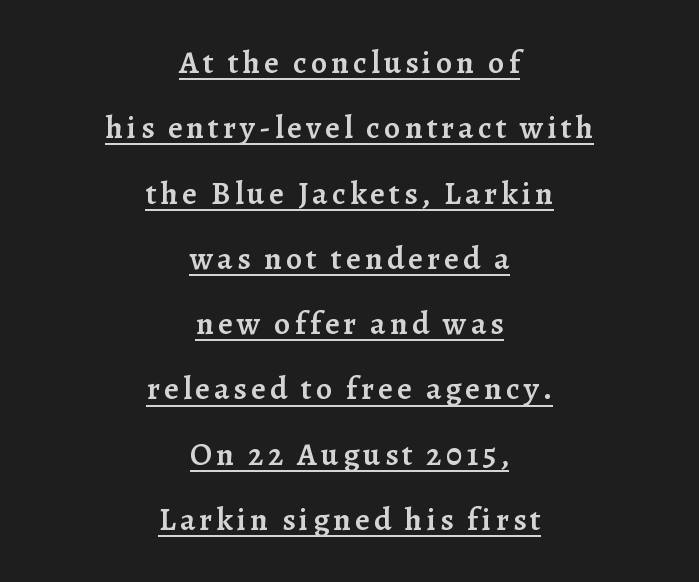
The image shows 32 px semibold serif type, upright; set centered, loose line spacing (2.04x), underlined; low stroke contrast and a medium x-height.
